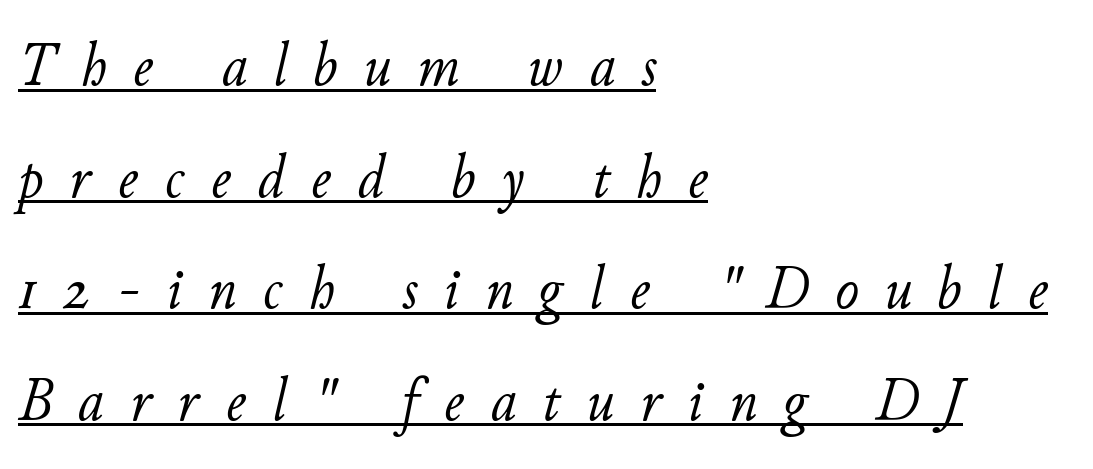
The image shows 63 px light type, italic (leaning right); set left-aligned, line spacing 1.77x, unusually wide letter spacing (+0.42 em), underlined; low stroke contrast and a small x-height.
